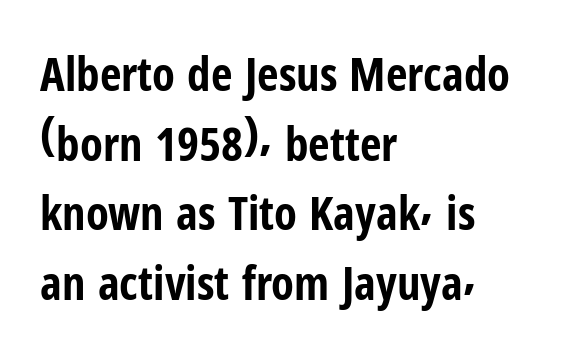
The image shows 47 px bold, condensed sans-serif type, upright; set left-aligned, normal line spacing (1.48x), normal letter spacing, not underlined; low stroke contrast and a medium x-height.
